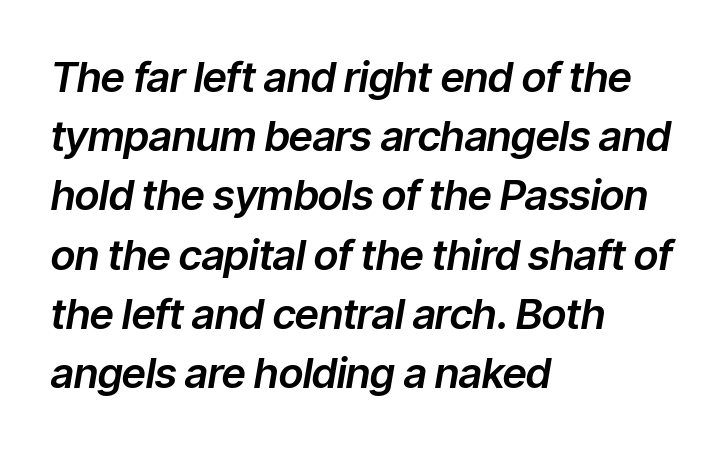
Q: Is the text italic (slanted)? A: Yes, it leans right by about 9 degrees.
Q: Is the text underlined? A: No.
Q: How is the paragraph aligned? A: Left-aligned.
Q: Is the spacing between letters normal or unusually wide? A: Normal.
Q: Is the spacing between lines tight, normal or loose? A: Normal.
Q: Width (condensed, normal, or wide)? A: Normal.
Q: Stroke contrast? A: Low.
Q: x-height? A: Medium.
Q: Monospaced? A: No.
